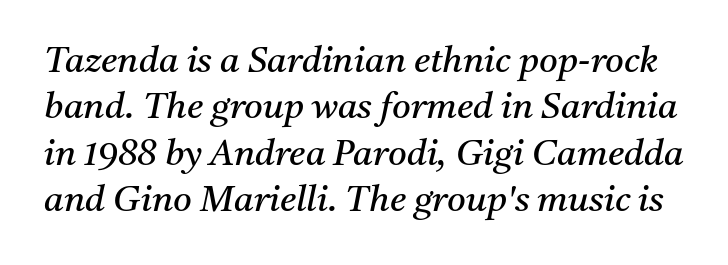
The image shows 36 px regular-weight serif type, italic (leaning right); set normal line spacing (1.29x), normal letter spacing, not underlined; medium stroke contrast and a medium x-height.
